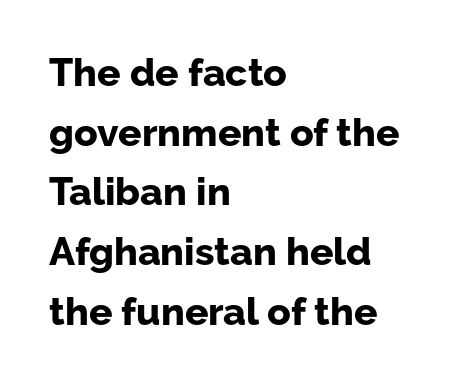
The image shows 39 px bold sans-serif type, upright; set left-aligned, normal line spacing (1.53x), normal letter spacing, not underlined; low stroke contrast and a medium x-height.
